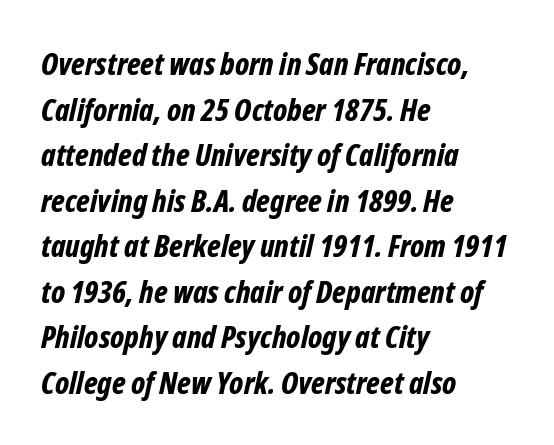
The image shows 31 px bold, condensed type, italic (leaning right); set left-aligned, normal line spacing (1.47x), normal letter spacing, not underlined; low stroke contrast and a medium x-height.
